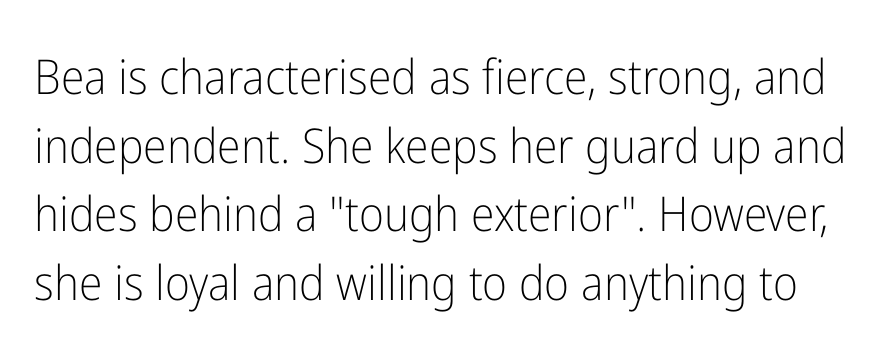
The image shows 48 px light, condensed sans-serif type, upright; set normal line spacing (1.43x), normal letter spacing, not underlined; low stroke contrast and a medium x-height.
